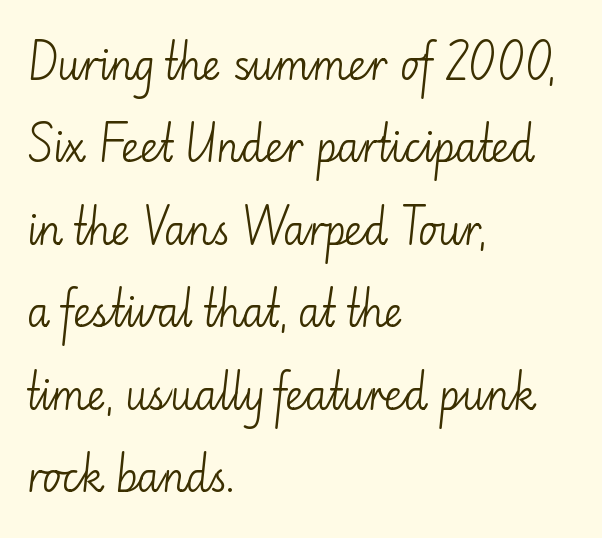
{"serif": "no", "bold": "no", "weight": "light", "width": "normal", "stroke_contrast": "low", "x_height": "small", "monospaced": "no", "underline": "no", "align": "left", "line_spacing": "loose", "line_spacing_ratio": 2.06, "letter_spacing": "normal", "letter_spacing_em": 0.0, "glyph_px": 40}
